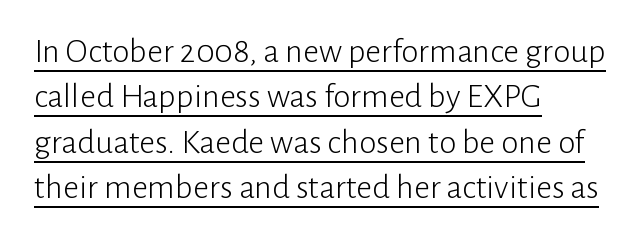
A typesetter would call this proportional, since set widths differ per character. This sample uses plain, unmodified letter spacing. The setting favours the left margin, as ordinary paragraphs usually do. The lettering is marked with a stroke running underneath it. When letters stand straight like this, we call the style roman or upright.
